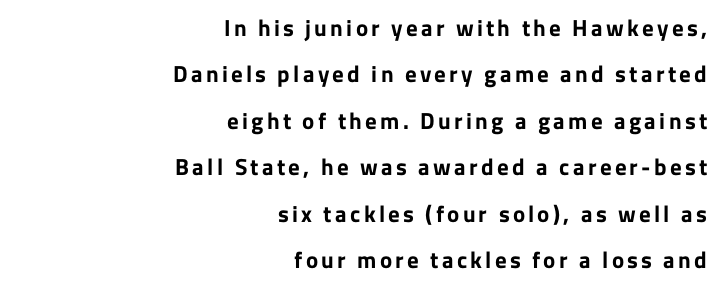
{"italic": "no", "bold": "yes", "underline": "no", "align": "right", "line_spacing": "loose", "line_spacing_ratio": 2.02, "glyph_px": 23}
